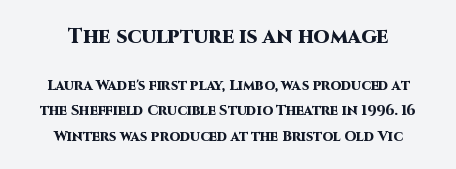
Rendered with straight, roman letterforms. Line starts and ends both wander, symmetrically. Has an underline been added? It has not. Caption: upper text group enlarged, lower text group reduced. As a designer I'd log this as weight 700, bold. Spacing between characters is what you'd get straight out of the box.
